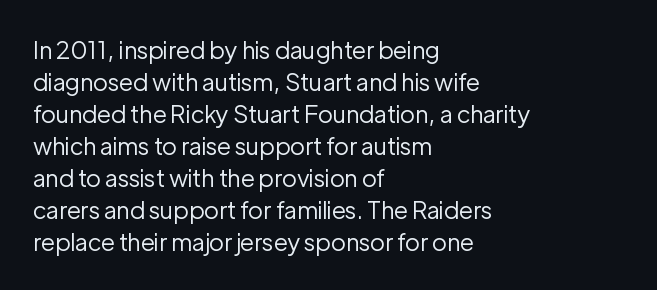
The image shows 24 px text type, upright; set left-aligned, normal line spacing (1.33x), normal letter spacing, not underlined.
